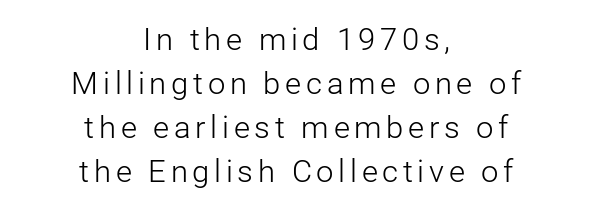
Quick note: interline space is typical. The text block is weighted toward neither margin, spreading evenly from the middle. Weight: in the light-to-regular range. Posture: vertical. Is this a sans? Yes — the strokes have no serifs.
